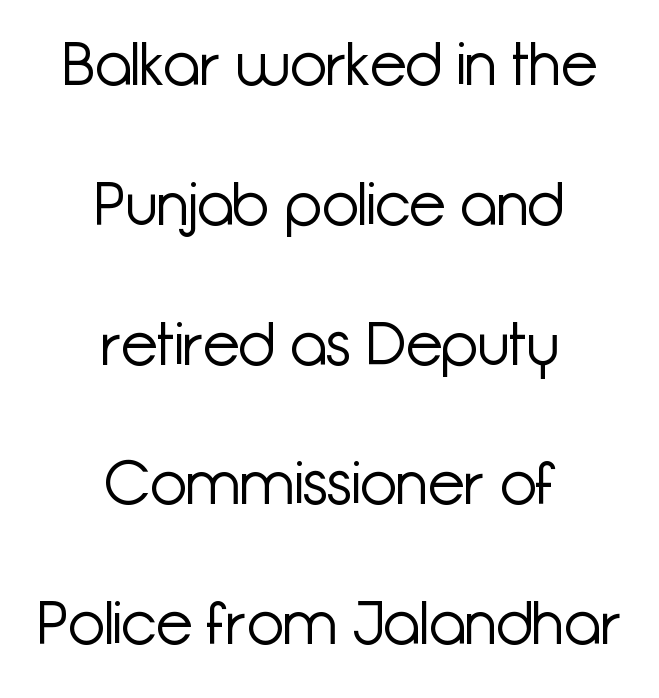
The image shows 60 px light sans-serif type, upright; set centered, loose line spacing (2.33x), normal letter spacing, not underlined; low stroke contrast and a medium x-height.
